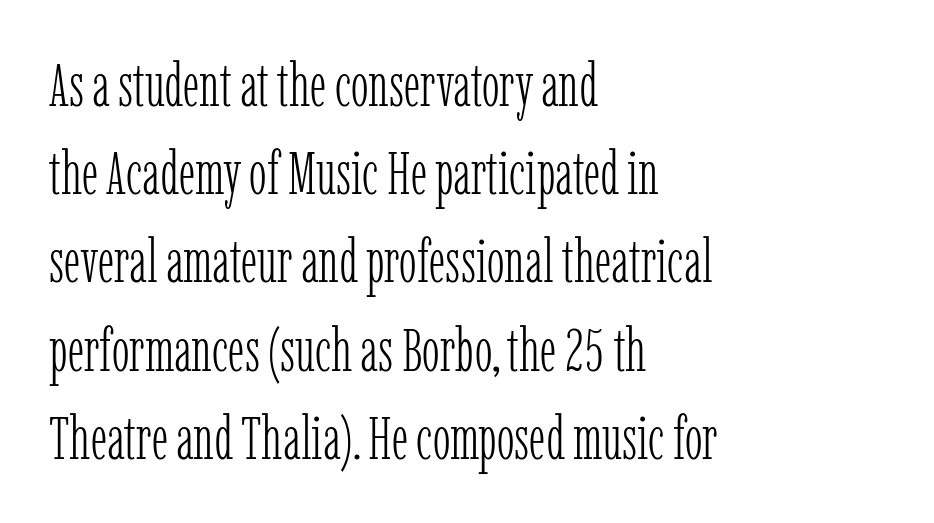
{"serif": "yes", "italic": "no", "bold": "no", "weight": "light", "width": "condensed", "stroke_contrast": "low", "x_height": "medium", "monospaced": "no", "underline": "no", "align": "left", "line_spacing": "normal", "line_spacing_ratio": 1.47, "letter_spacing": "normal", "letter_spacing_em": 0.0, "glyph_px": 60}
